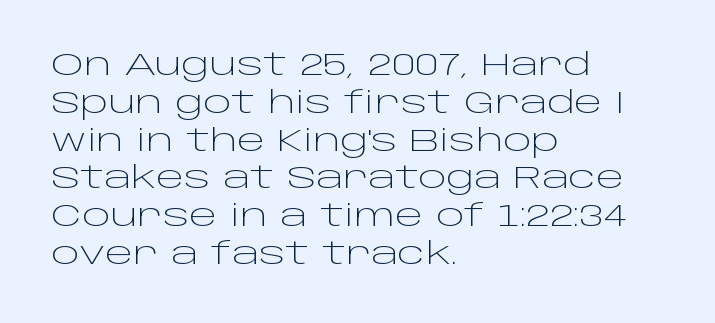
Whoever set this chose a conventional vertical rhythm. The characters display no serif detailing; their extremities are plain. The space beneath each line is pristine and unruled. How are the letters spaced? Ordinarily, with no added tracking.
